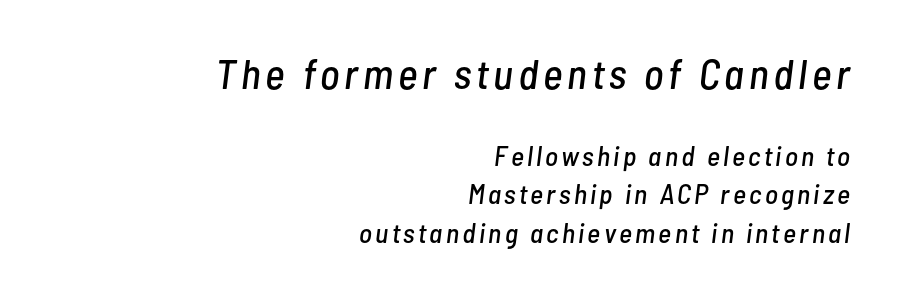
{"italic": "yes", "lean": "right", "slant_degrees": 7, "width": "condensed", "stroke_contrast": "low", "x_height": "medium", "monospaced": "no", "underline": "no", "align": "right", "line_spacing": "normal", "line_spacing_ratio": 1.37, "larger_block": "first", "size_ratio": 1.5, "glyph_px": 42}
